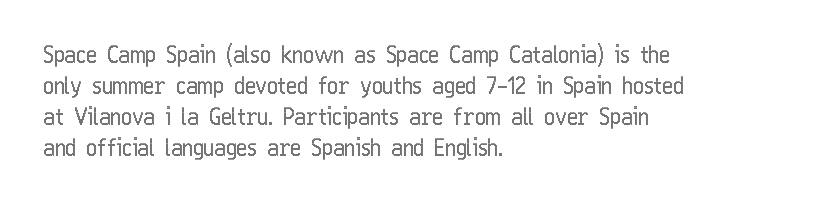
The designer left line spacing at the default. Glance below the letters and you will spot only blank space. The letters sit at their default tracking, neither squeezed nor spread. If you drew a line through each stem, it would be perfectly vertical. The compositor pushed each line to the left boundary.
